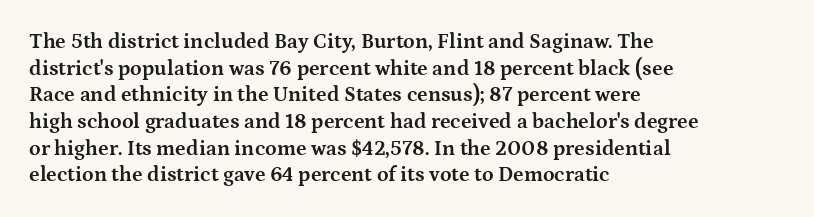
{"italic": "no", "bold": "yes", "underline": "no", "align": "left", "line_spacing": "normal", "line_spacing_ratio": 1.27, "letter_spacing": "normal", "letter_spacing_em": 0.0, "glyph_px": 21}
